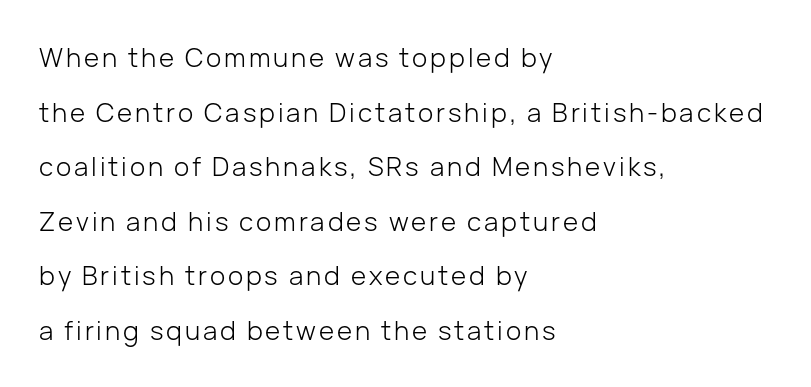
{"italic": "no", "bold": "no", "underline": "no", "align": "left", "line_spacing": "loose", "line_spacing_ratio": 2.1, "glyph_px": 26}
